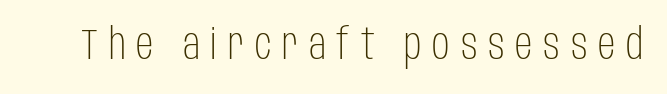
Q: Is the text bold? A: No.
Q: Is the text italic (slanted)? A: No, it is upright.
Q: Is the typeface a serif or a sans-serif typeface? A: Sans-serif.
Q: Is the text underlined? A: No.
Q: Is the spacing between letters normal or unusually wide? A: Unusually wide.
Q: Width (condensed, normal, or wide)? A: Condensed.
Q: Stroke contrast? A: Low.
Q: x-height? A: Large.
Q: Monospaced? A: No.
